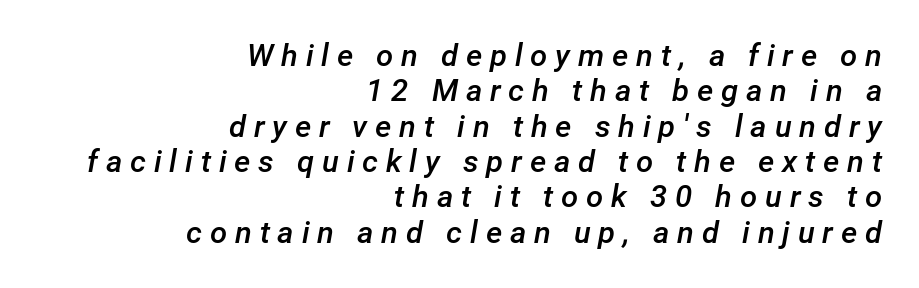
The image shows 31 px semibold type, italic (leaning right); set right-aligned, tight line spacing (1.14x), unusually wide letter spacing (+0.25 em), not underlined; low stroke contrast and a medium x-height.
